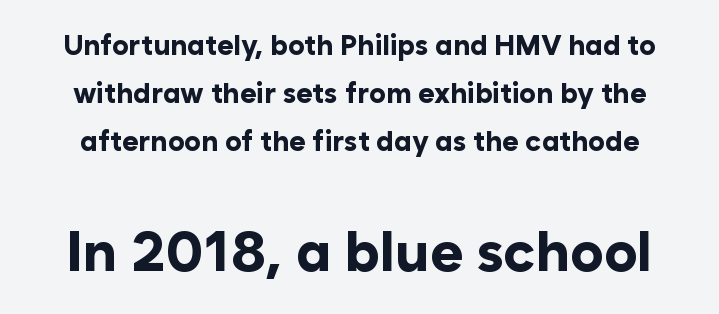
{"serif": "no", "italic": "no", "bold": "yes", "weight": "bold", "width": "normal", "stroke_contrast": "low", "x_height": "medium", "monospaced": "no", "underline": "no", "line_spacing_ratio": 1.72, "letter_spacing": "normal", "letter_spacing_em": 0.0, "larger_block": "second", "size_ratio": 2.0, "glyph_px": 56}
